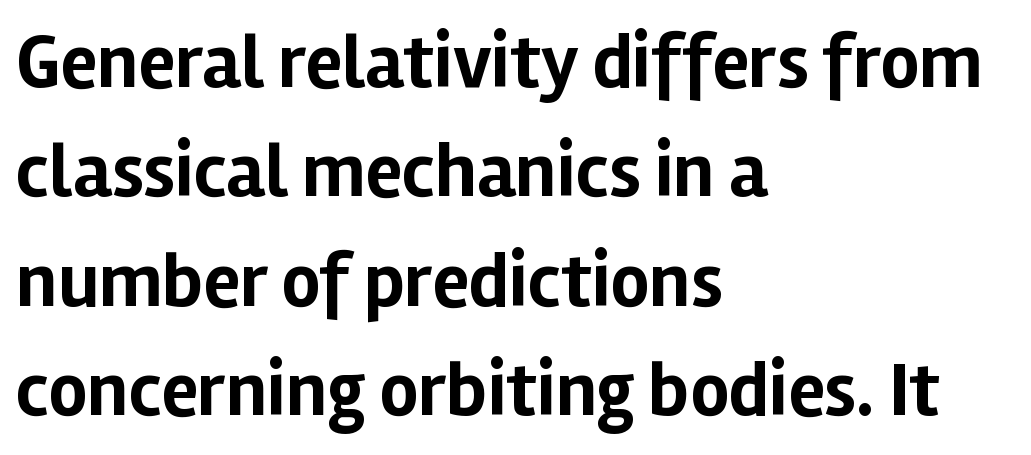
{"serif": "no", "italic": "no", "bold": "yes", "weight": "bold", "width": "normal", "stroke_contrast": "low", "x_height": "medium", "monospaced": "no", "underline": "no", "align": "left", "line_spacing": "normal", "line_spacing_ratio": 1.44, "letter_spacing": "normal", "letter_spacing_em": 0.0, "glyph_px": 76}
